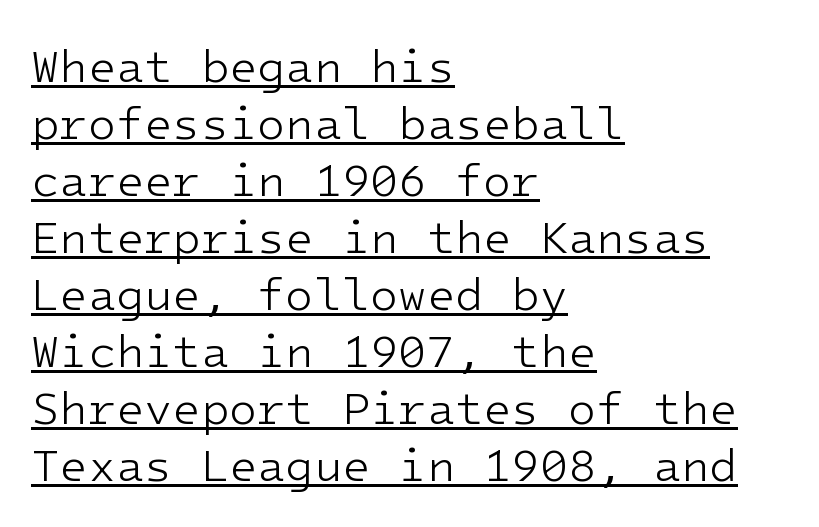
The image shows 46 px light sans-serif type, upright, monospaced; set left-aligned, line spacing 1.24x, normal letter spacing, underlined; low stroke contrast and a medium x-height.
